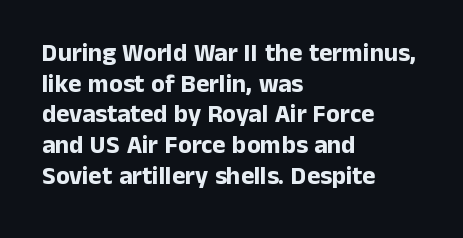
In CSS terms this would be text-align: left. Anything drawn beneath the words? Only blank space. Posture: upright roman. As a designer I'd log this as weight 700, bold.
